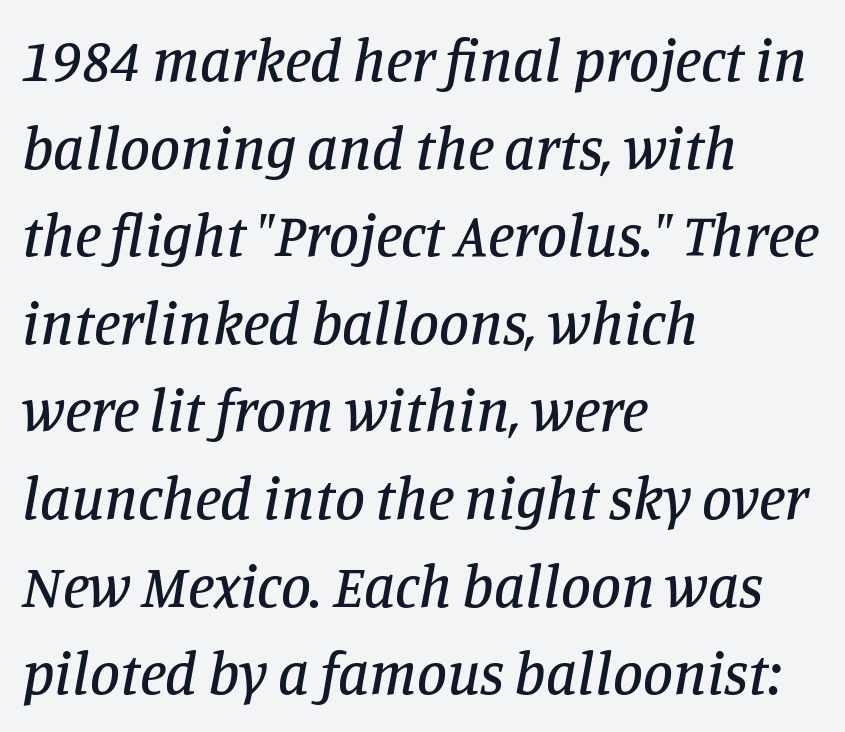
Q: Is the text italic (slanted)? A: Yes, it leans right by about 11 degrees.
Q: Is the typeface a serif or a sans-serif typeface? A: Serif.
Q: Is the text underlined? A: No.
Q: How is the paragraph aligned? A: Left-aligned.
Q: Is the spacing between letters normal or unusually wide? A: Normal.
Q: Is the spacing between lines tight, normal or loose? A: Normal.
Q: Width (condensed, normal, or wide)? A: Normal.
Q: Stroke contrast? A: Low.
Q: x-height? A: Large.
Q: Monospaced? A: No.
